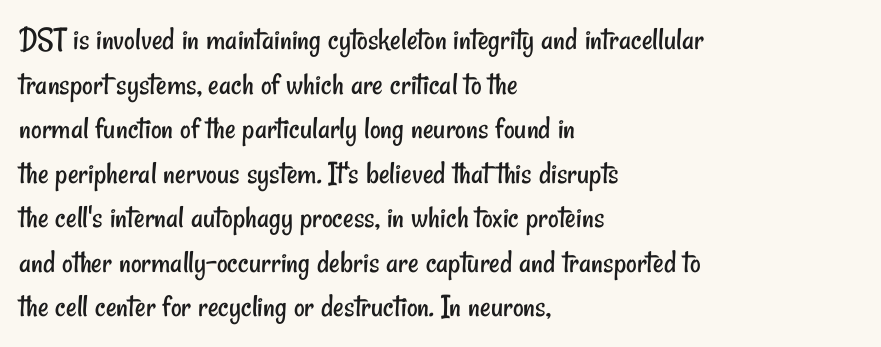
{"serif": "no", "bold": "no", "weight": "regular", "width": "condensed", "stroke_contrast": "low", "x_height": "small", "monospaced": "no", "underline": "no", "align": "left", "line_spacing": "normal", "line_spacing_ratio": 1.35, "letter_spacing": "normal", "letter_spacing_em": 0.0, "glyph_px": 33}
